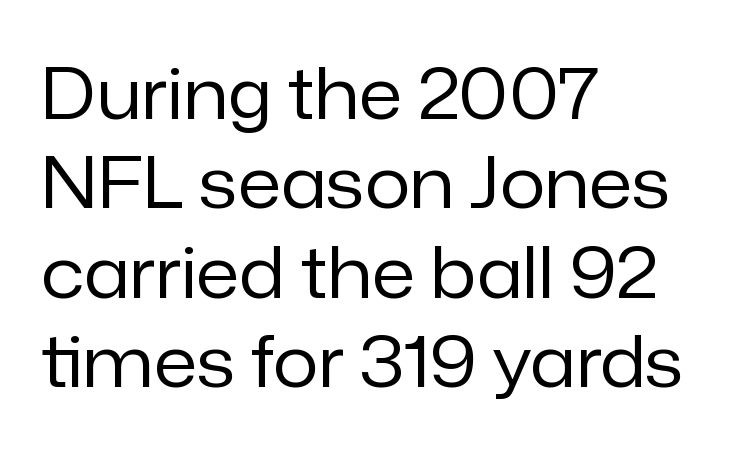
The image shows 71 px regular-weight sans-serif type, upright; set left-aligned, normal line spacing (1.26x), normal letter spacing, not underlined; low stroke contrast and a medium x-height.
